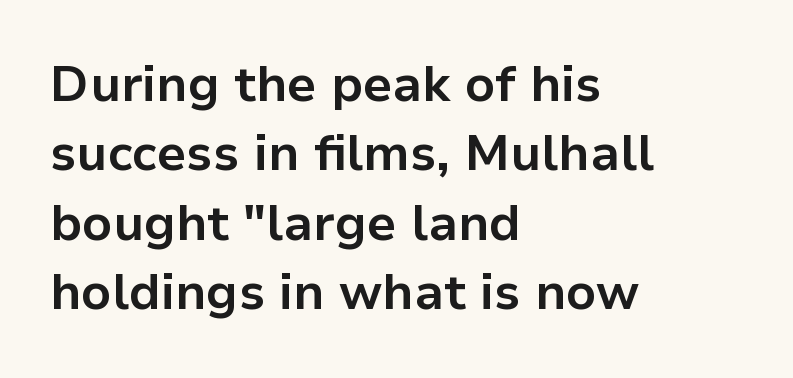
Q: Is the text bold? A: Yes.
Q: Is the text italic (slanted)? A: No, it is upright.
Q: Is the typeface a serif or a sans-serif typeface? A: Sans-serif.
Q: Is the text underlined? A: No.
Q: How is the paragraph aligned? A: Left-aligned.
Q: Is the spacing between letters normal or unusually wide? A: Normal.
Q: Is the spacing between lines tight, normal or loose? A: Normal.
Q: Width (condensed, normal, or wide)? A: Normal.
Q: Stroke contrast? A: Low.
Q: x-height? A: Medium.
Q: Monospaced? A: No.
